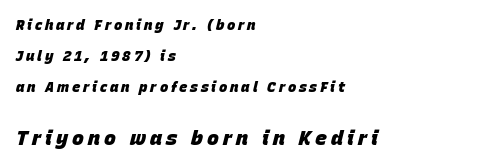
{"italic": "yes", "lean": "right", "slant_degrees": 15, "bold": "yes", "underline": "no", "align": "left", "line_spacing": "loose", "line_spacing_ratio": 2.23, "letter_spacing": "wide", "letter_spacing_em": 0.2, "larger_block": "second", "size_ratio": 1.43, "glyph_px": 20}
